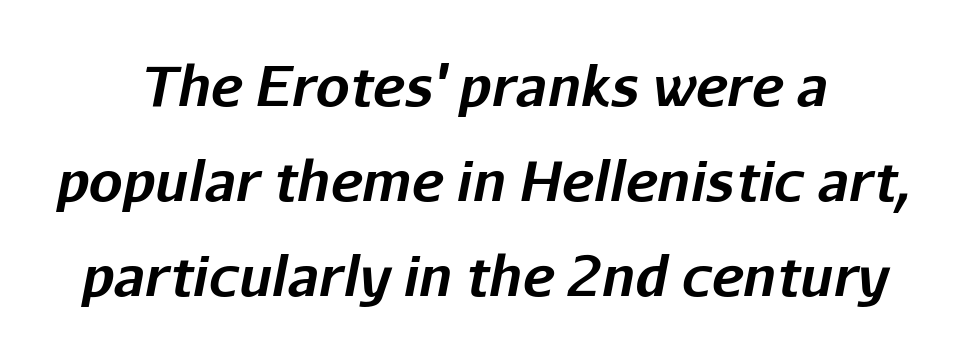
An italicized treatment has been applied to the whole sample. The compositor balanced each line on the midline. The words here are not underlined. Tracking value appears to be zero — textbook default spacing.
